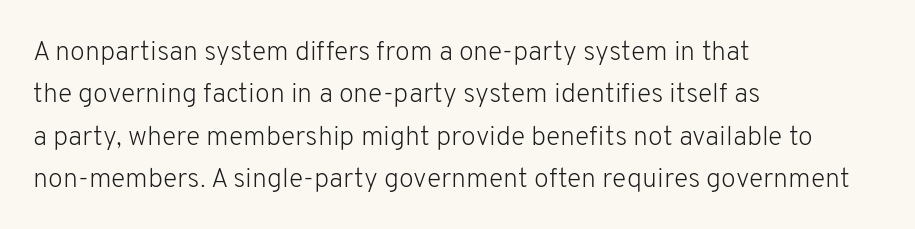
{"italic": "no", "bold": "no", "underline": "no", "align": "left", "line_spacing": "normal", "line_spacing_ratio": 1.57, "letter_spacing": "normal", "letter_spacing_em": 0.0, "glyph_px": 27}
